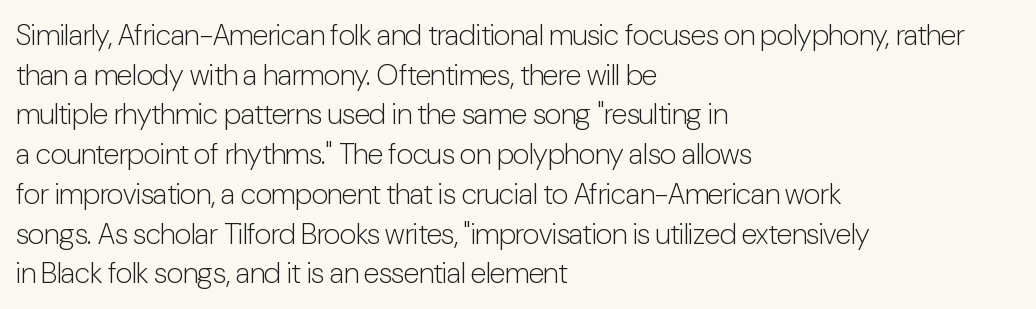
{"serif": "no", "italic": "no", "bold": "no", "weight": "light", "width": "condensed", "stroke_contrast": "low", "x_height": "medium", "monospaced": "no", "underline": "no", "align": "left", "line_spacing": "normal", "line_spacing_ratio": 1.37, "letter_spacing": "normal", "letter_spacing_em": 0.0, "glyph_px": 29}
